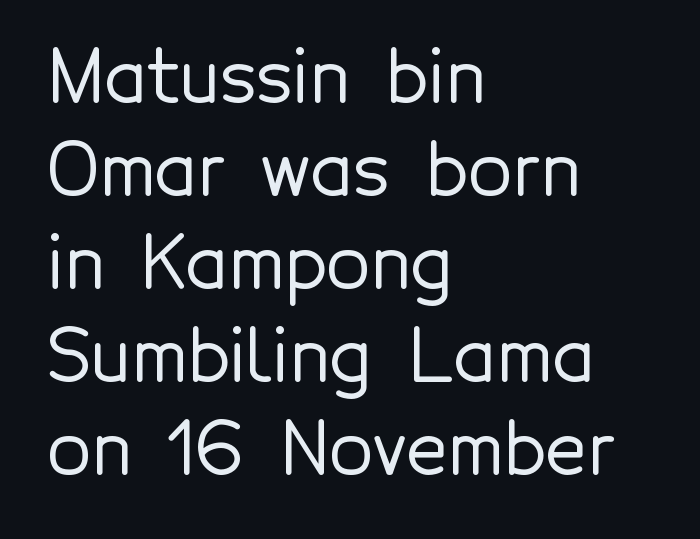
{"serif": "no", "italic": "no", "width": "normal", "x_height": "medium", "monospaced": "no", "underline": "no", "align": "left", "line_spacing": "normal", "line_spacing_ratio": 1.29, "letter_spacing": "normal", "letter_spacing_em": 0.0, "glyph_px": 72}
